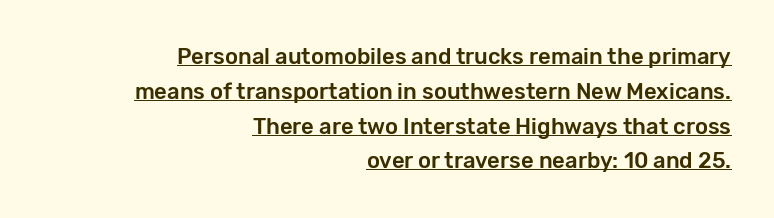
{"italic": "no", "underline": "yes", "align": "right", "line_spacing": "normal", "line_spacing_ratio": 1.58, "letter_spacing": "normal", "letter_spacing_em": 0.0, "glyph_px": 22}
